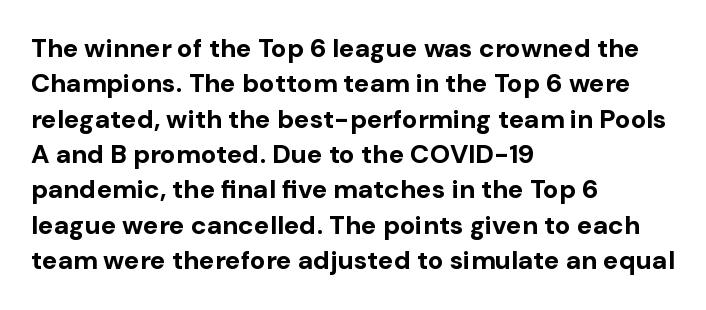
{"italic": "no", "bold": "yes", "underline": "no", "align": "left", "line_spacing": "normal", "line_spacing_ratio": 1.36, "letter_spacing": "normal", "letter_spacing_em": 0.0, "glyph_px": 26}
